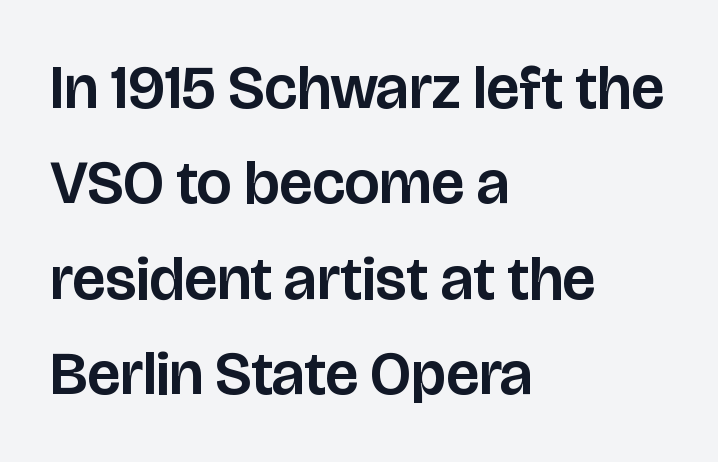
The image shows 62 px sans-serif type, upright; set left-aligned, normal line spacing (1.54x), normal letter spacing, not underlined; low stroke contrast and a large x-height.
